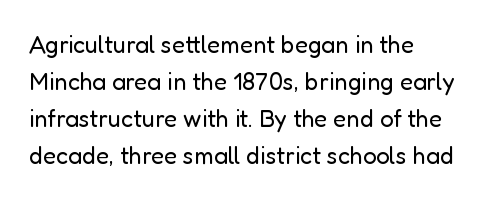
The image shows 24 px text type, upright; set normal line spacing (1.54x), normal letter spacing, not underlined.
